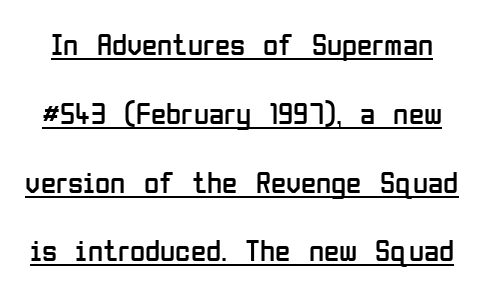
Looks like someone drew a line under every word here. No letter is thick-stroked: the sample isn't bold. The designer dialed line spacing up above the default. The letters advance in unequal steps, a hallmark of proportional type. When letters stand straight like this, we call the style roman or upright. There is no visible air inserted between adjacent glyphs.
